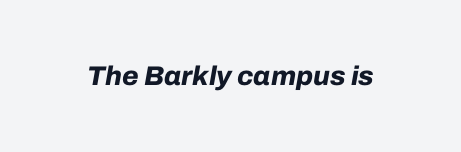
{"italic": "yes", "lean": "right", "slant_degrees": 10, "bold": "yes", "underline": "no", "letter_spacing": "normal", "letter_spacing_em": 0.0, "glyph_px": 27}
